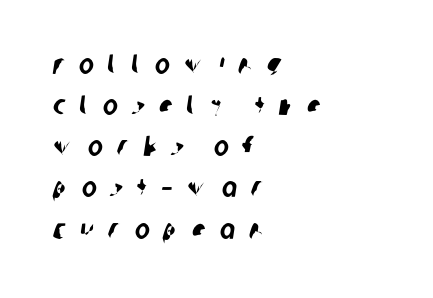
Q: Is the typeface a serif or a sans-serif typeface? A: Sans-serif.
Q: Is the text underlined? A: No.
Q: How is the paragraph aligned? A: Left-aligned.
Q: Is the spacing between letters normal or unusually wide? A: Unusually wide.
Q: Is the spacing between lines tight, normal or loose? A: Normal.
Q: Width (condensed, normal, or wide)? A: Condensed.
Q: Stroke contrast? A: Low.
Q: x-height? A: Large.
Q: Monospaced? A: No.
